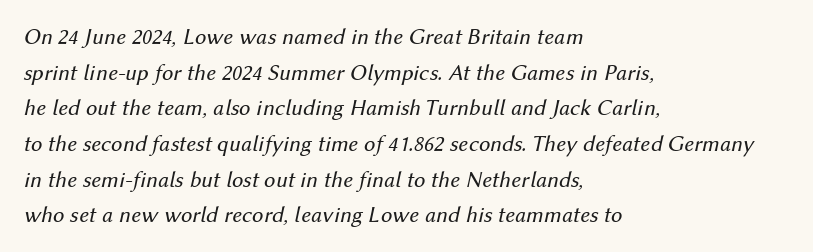
Q: Is the text bold? A: No.
Q: Is the text italic (slanted)? A: Yes, it leans right by about 12 degrees.
Q: Is the text underlined? A: No.
Q: How is the paragraph aligned? A: Left-aligned.
Q: Is the spacing between letters normal or unusually wide? A: Normal.
Q: Is the spacing between lines tight, normal or loose? A: Normal.
